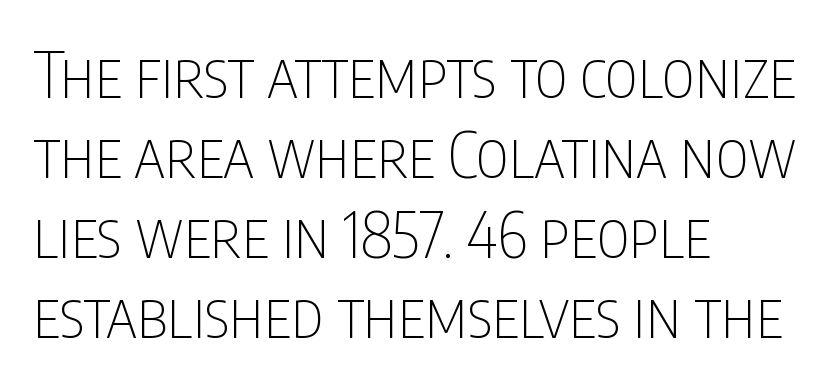
Q: Is the text bold? A: No.
Q: Is the text italic (slanted)? A: No, it is upright.
Q: Is the typeface a serif or a sans-serif typeface? A: Sans-serif.
Q: Is the text underlined? A: No.
Q: How is the paragraph aligned? A: Left-aligned.
Q: Is the spacing between letters normal or unusually wide? A: Normal.
Q: Is the spacing between lines tight, normal or loose? A: Normal.
Q: Width (condensed, normal, or wide)? A: Condensed.
Q: Stroke contrast? A: Low.
Q: x-height? A: Large.
Q: Monospaced? A: No.
